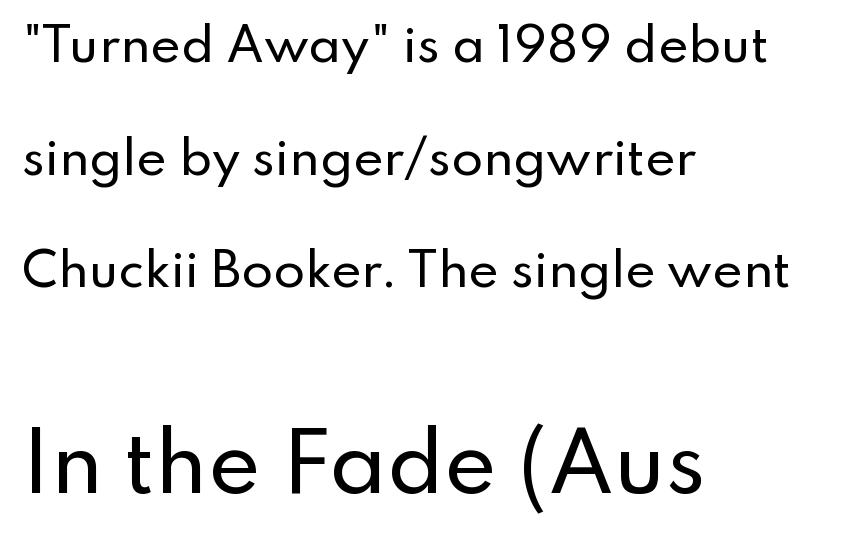
Q: Is the text italic (slanted)? A: No, it is upright.
Q: Is the typeface a serif or a sans-serif typeface? A: Sans-serif.
Q: Is the text underlined? A: No.
Q: How is the paragraph aligned? A: Left-aligned.
Q: Is the spacing between letters normal or unusually wide? A: Normal.
Q: Is the spacing between lines tight, normal or loose? A: Loose.
Q: Which block of text is set in a larger size, the first (top) or the second (bottom)? A: The second (bottom) one.
Q: Width (condensed, normal, or wide)? A: Normal.
Q: Stroke contrast? A: Low.
Q: x-height? A: Small.
Q: Monospaced? A: No.
